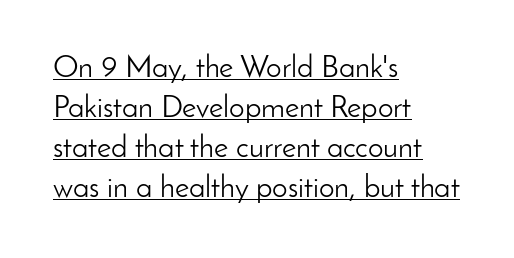
Q: Is the text bold? A: No.
Q: Is the text italic (slanted)? A: No, it is upright.
Q: Is the typeface a serif or a sans-serif typeface? A: Sans-serif.
Q: Is the text underlined? A: Yes.
Q: How is the paragraph aligned? A: Left-aligned.
Q: Is the spacing between letters normal or unusually wide? A: Normal.
Q: Is the spacing between lines tight, normal or loose? A: Normal.
Q: Width (condensed, normal, or wide)? A: Normal.
Q: Stroke contrast? A: Low.
Q: x-height? A: Small.
Q: Monospaced? A: No.
